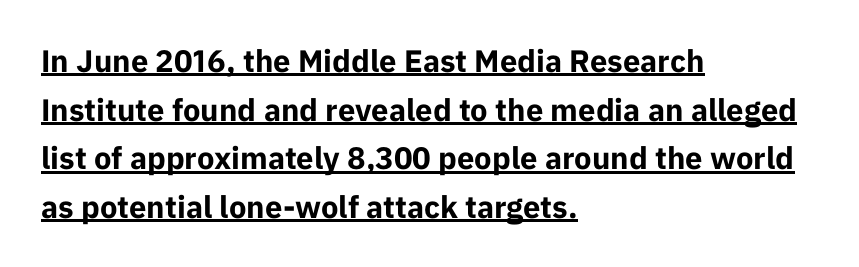
{"serif": "no", "italic": "no", "bold": "yes", "weight": "bold", "width": "normal", "stroke_contrast": "low", "x_height": "medium", "monospaced": "no", "underline": "yes", "align": "left", "line_spacing": "normal", "line_spacing_ratio": 1.57, "letter_spacing": "normal", "letter_spacing_em": 0.0, "glyph_px": 31}
